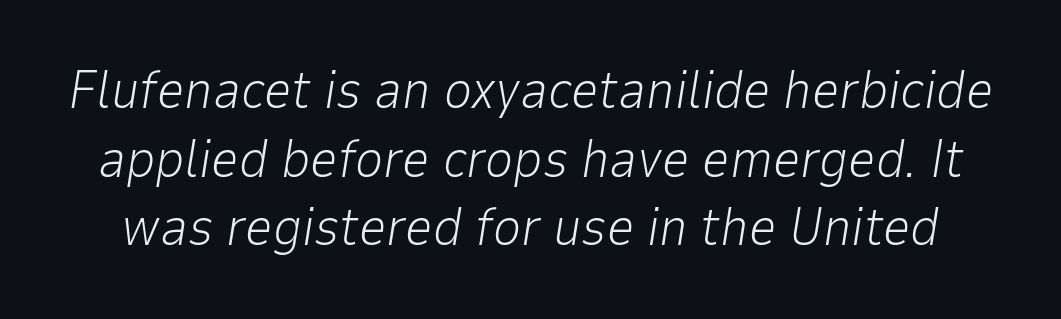
The image shows 54 px light type, italic (leaning right); set normal line spacing (1.27x), normal letter spacing, not underlined; low stroke contrast and a medium x-height.
